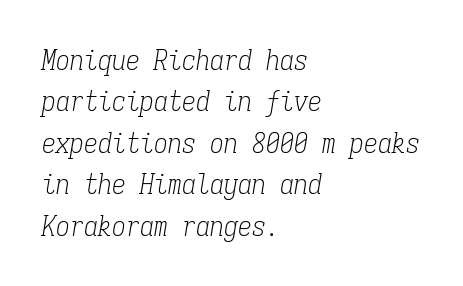
{"serif": "yes", "italic": "yes", "lean": "right", "slant_degrees": 9, "bold": "no", "weight": "light", "width": "condensed", "stroke_contrast": "low", "x_height": "medium", "monospaced": "yes", "underline": "no", "align": "left", "line_spacing": "normal", "line_spacing_ratio": 1.48, "letter_spacing": "normal", "letter_spacing_em": 0.0, "glyph_px": 28}
